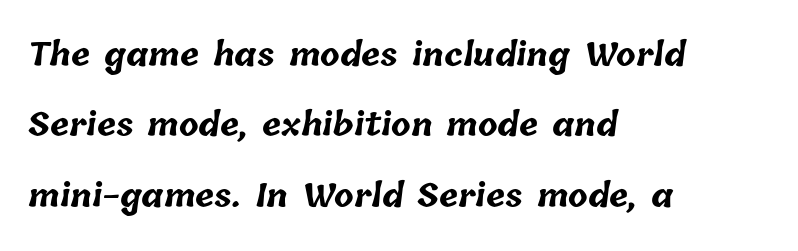
{"bold": "yes", "weight": "bold", "width": "normal", "stroke_contrast": "low", "x_height": "medium", "monospaced": "no", "underline": "no", "align": "left", "line_spacing": "loose", "line_spacing_ratio": 2.2, "letter_spacing": "normal", "letter_spacing_em": 0.0, "glyph_px": 32}
